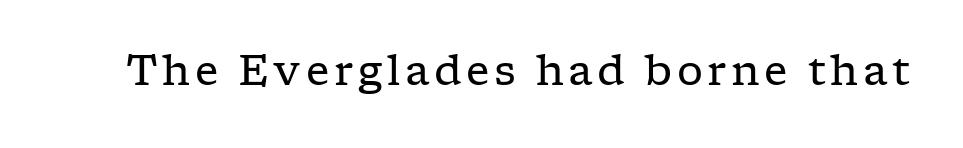
The image shows 41 px regular-weight, wide serif type, upright; set not underlined; low stroke contrast and a medium x-height.
